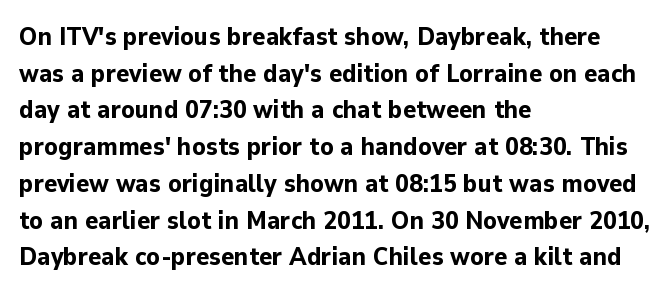
Compared with an ordinary text face, these strokes are far heavier — a full bold. Tall strokes in this sample are plumb rather than angled. Reading down the block, your eye returns to a fixed left position each line. The space directly below the letters is spotless. Leading matches the norm, producing a regular column. The type is set solid horizontally, with unmodified tracking.
